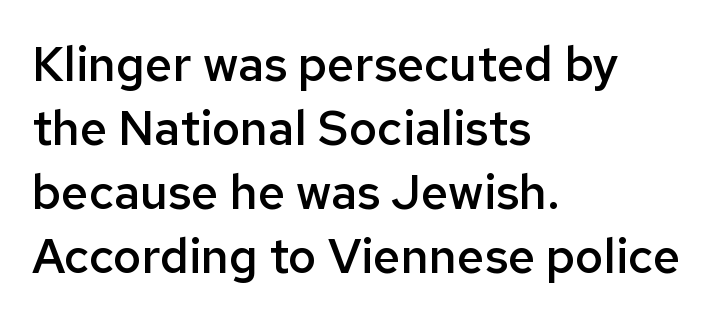
Alignment: flush left. The space beneath each line is pristine and unruled. Note the varied advance widths — an 'i' is clearly narrower than an 'm'. Students, observe: this is what conventionally led text looks like. Students, note that the glyphs here touch the page at normal intervals.
